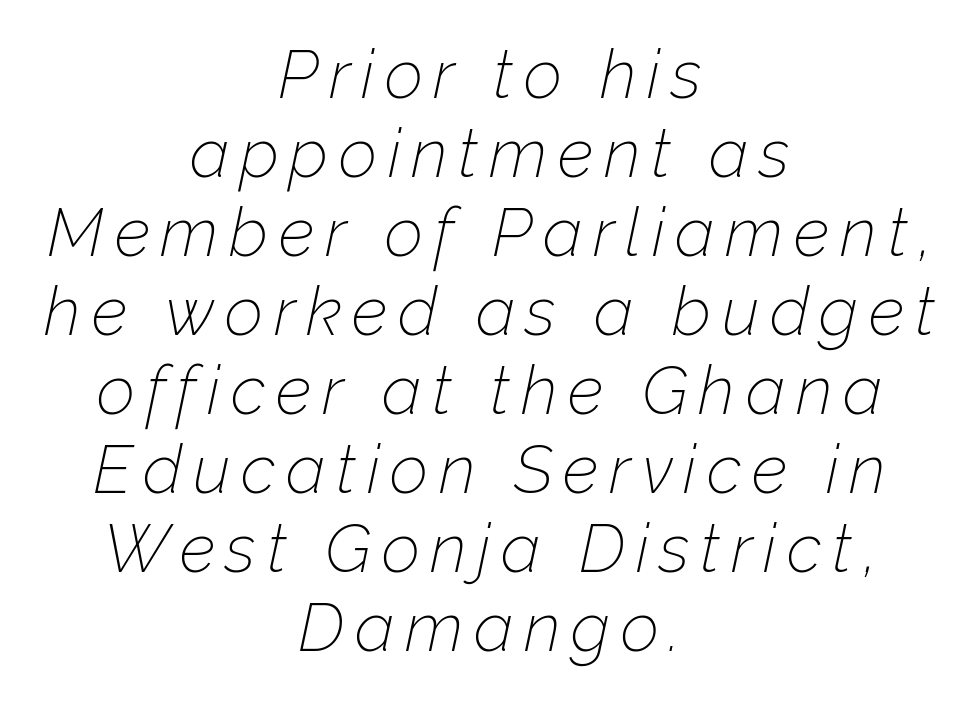
A student would call this center alignment; a typographer would say set centered. Underlining? Definitely not there. Weight: in the light-to-regular range. A typesetter would call this proportional, since set widths differ per character. The passage shown leans; its letterforms are oblique.
